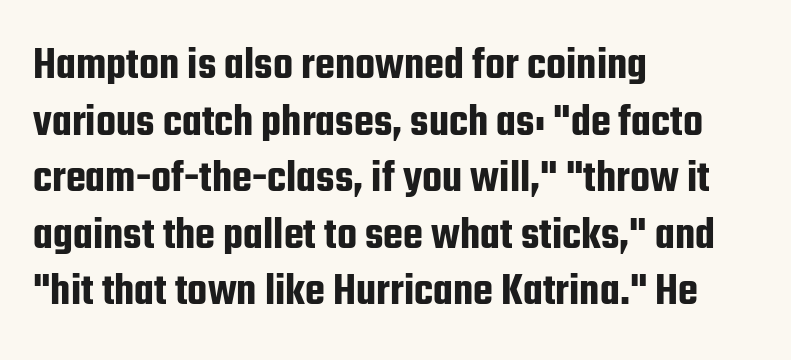
{"serif": "no", "italic": "no", "width": "condensed", "stroke_contrast": "low", "x_height": "medium", "monospaced": "no", "underline": "no", "align": "left", "line_spacing_ratio": 1.23, "letter_spacing": "normal", "letter_spacing_em": 0.0, "glyph_px": 46}
